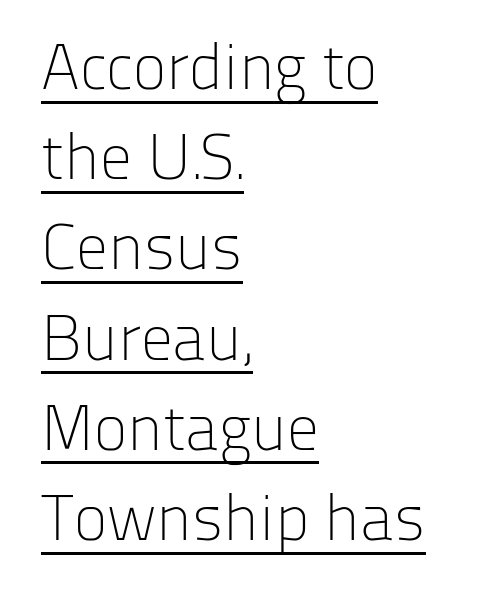
{"serif": "no", "italic": "no", "bold": "no", "weight": "light", "width": "normal", "stroke_contrast": "low", "x_height": "medium", "monospaced": "no", "underline": "yes", "align": "left", "line_spacing": "normal", "line_spacing_ratio": 1.41, "letter_spacing": "normal", "letter_spacing_em": 0.0, "glyph_px": 64}
